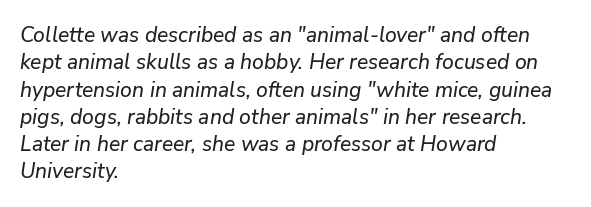
{"italic": "yes", "lean": "right", "slant_degrees": 9, "underline": "no", "align": "left", "line_spacing": "normal", "line_spacing_ratio": 1.3, "letter_spacing": "normal", "letter_spacing_em": 0.0, "glyph_px": 21}
